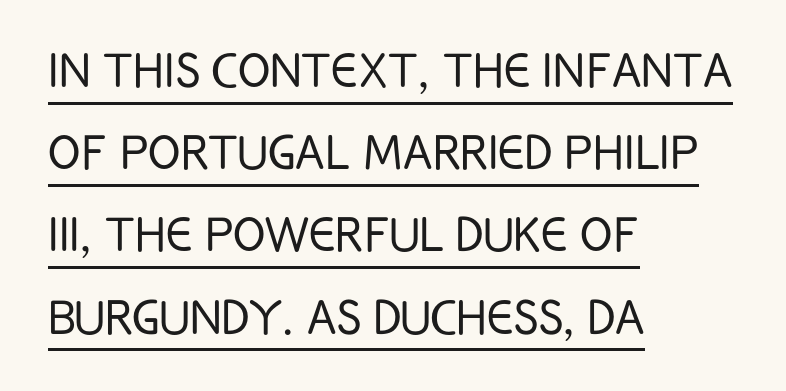
Regular leading. Heaviness? Minimal to ordinary, like unemphasized prose. A baseline rule has been typeset under these characters. These lines are rendered in a variable-pitch font. Italic: no, the glyphs are upright roman. Each line starts at the same left margin while the right side varies.
